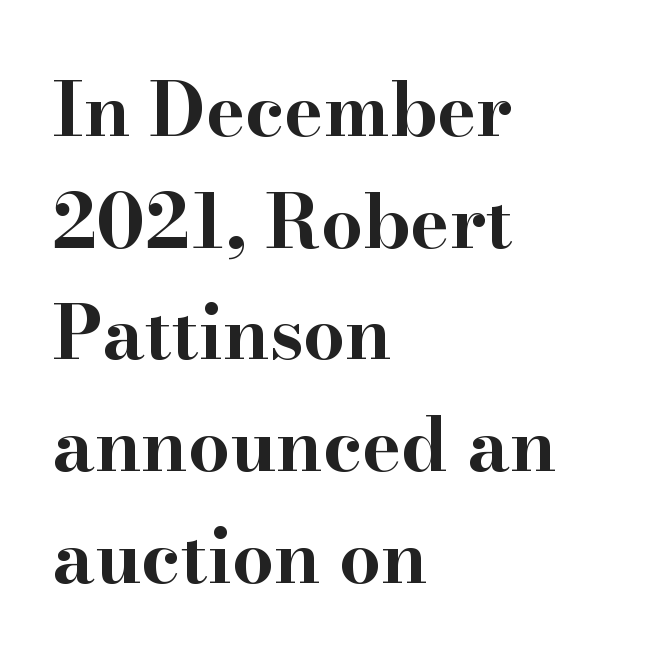
{"serif": "yes", "italic": "no", "bold": "yes", "weight": "bold", "width": "wide", "stroke_contrast": "high", "x_height": "small", "monospaced": "no", "underline": "no", "align": "left", "line_spacing": "normal", "line_spacing_ratio": 1.51, "letter_spacing": "normal", "letter_spacing_em": 0.0, "glyph_px": 74}
